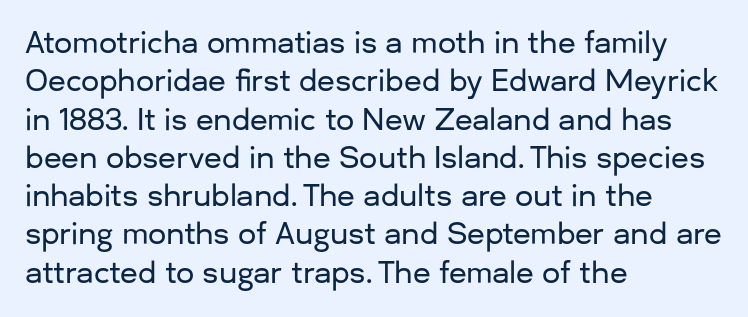
Baseline-to-baseline distance is the conventional proportion of letter height. This sample is left-justified, so line endings fall wherever the words run out. The face used here is proportionally spaced, like ordinary book or web type. Has an underline been added? It has not. In terms of letterform style, serifs are entirely absent. Style check: upright.
